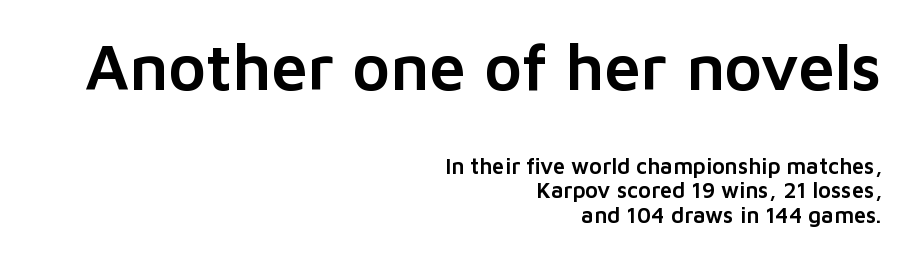
Q: Is the text italic (slanted)? A: No, it is upright.
Q: Is the typeface a serif or a sans-serif typeface? A: Sans-serif.
Q: Is the text underlined? A: No.
Q: How is the paragraph aligned? A: Right-aligned.
Q: Is the spacing between letters normal or unusually wide? A: Normal.
Q: Is the spacing between lines tight, normal or loose? A: Tight.
Q: Which block of text is set in a larger size, the first (top) or the second (bottom)? A: The first (top) one.
Q: Width (condensed, normal, or wide)? A: Normal.
Q: Stroke contrast? A: Low.
Q: x-height? A: Medium.
Q: Monospaced? A: No.
